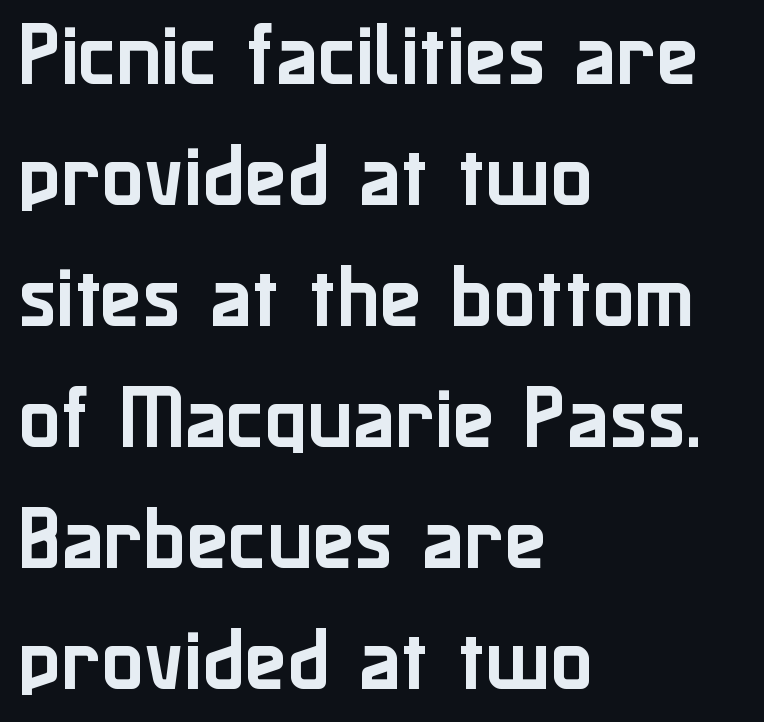
A typesetter would call this proportional, since set widths differ per character. Is there any slant? The stems are plumb. The text block is weighted toward the left margin, trailing off unevenly rightward. Are there feet on the stems? There aren't — it's a sans. Underlining? Definitely not there. How are the letters spaced? Ordinarily, with no added tracking.
